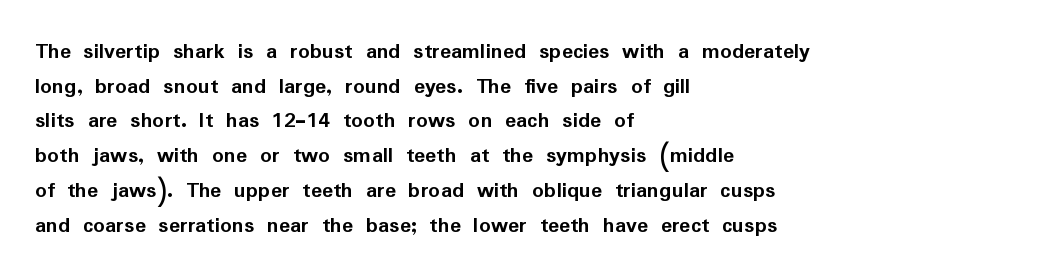
Every stem runs plumb, perpendicular to the baseline. The typesetting leans heavy: a genuine bold. Anything drawn beneath the words? Only blank space. The paragraph shown leans on its left margin. In terms of letterspacing, this is plain default setting. The space between consecutive lines is moderate.
